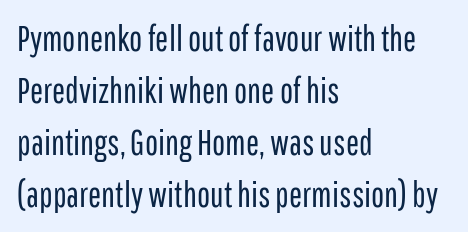
Italic: no, the glyphs are upright roman. In terms of leading, this rendering sits right in the middle. Nothing heavy about these letters — not bold at all. Any mark beneath the type? The region is blank.
